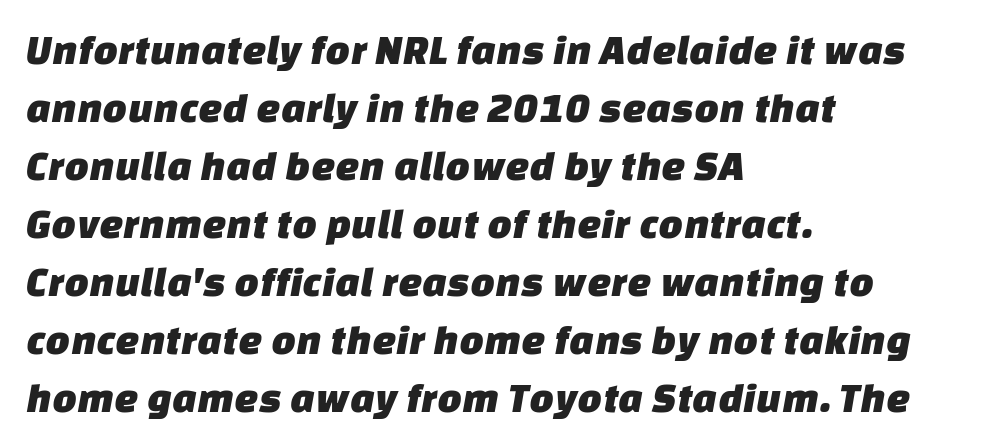
{"serif": "no", "width": "normal", "stroke_contrast": "low", "x_height": "large", "monospaced": "no", "underline": "no", "align": "left", "line_spacing": "normal", "line_spacing_ratio": 1.35, "letter_spacing": "normal", "letter_spacing_em": 0.0, "glyph_px": 43}
